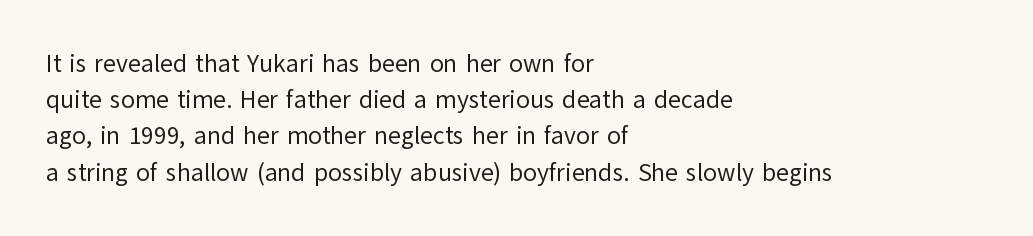
Q: Is the text bold? A: No.
Q: Is the text italic (slanted)? A: No, it is upright.
Q: Is the text underlined? A: No.
Q: How is the paragraph aligned? A: Left-aligned.
Q: Is the spacing between letters normal or unusually wide? A: Normal.
Q: Is the spacing between lines tight, normal or loose? A: Normal.
